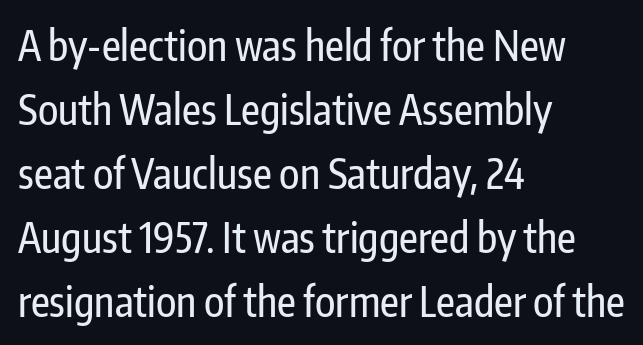
This sample uses an upright cut, with every glyph sitting square on the baseline. Any mark beneath the type? The region is blank. Reading down the column, the eye jumps a familiar distance to each next line. The letters advance in unequal steps, a hallmark of proportional type.
